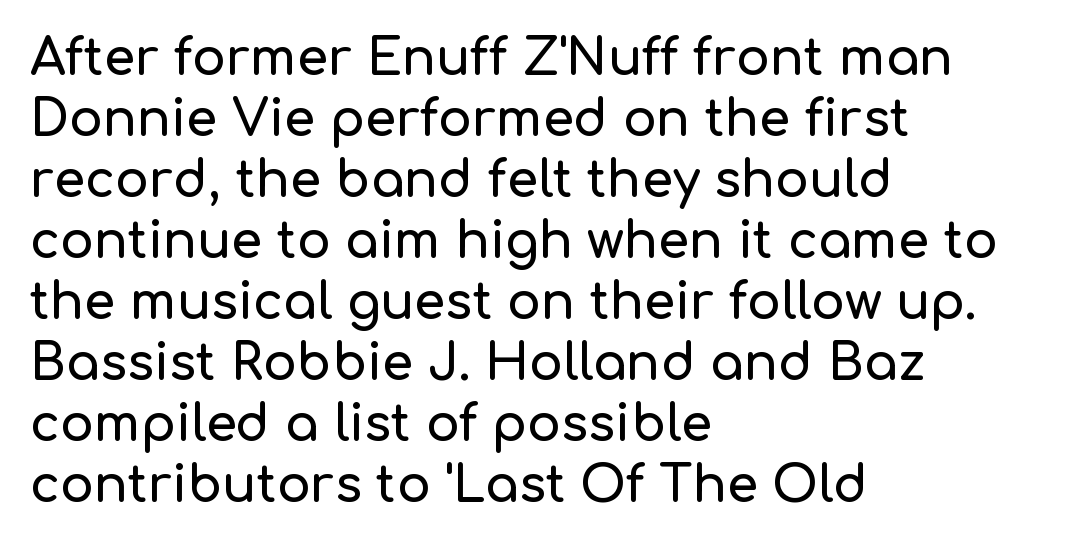
The image shows 50 px sans-serif type, upright; set left-aligned, line spacing 1.22x, normal letter spacing, not underlined; low stroke contrast and a medium x-height.
